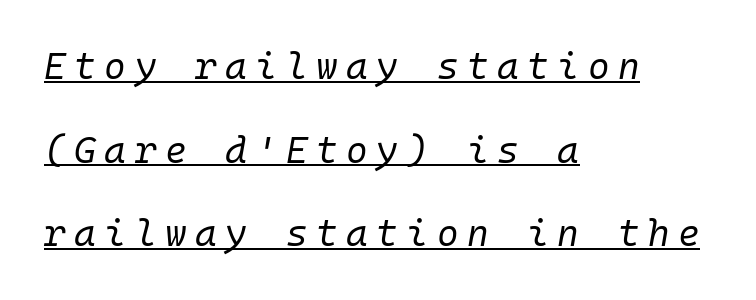
The image shows 37 px regular-weight type, italic (leaning right), monospaced; set left-aligned, loose line spacing (2.26x), unusually wide letter spacing (+0.23 em), underlined; low stroke contrast and a medium x-height.
